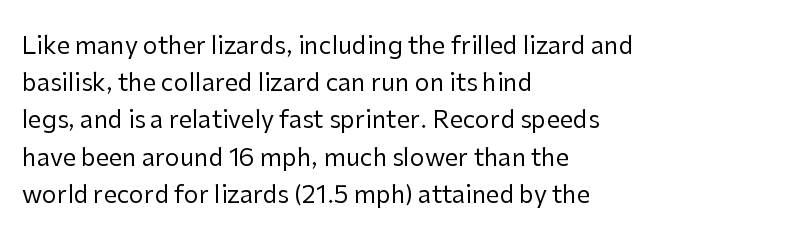
Ordinary non-slanted type is in use. This sample uses plain, unmodified letter spacing. Has an underline been added? It has not. The designer left line spacing at the default. The cut favours lightness, reaching ordinary text weight at its darkest. Layout note: lines flush left.
